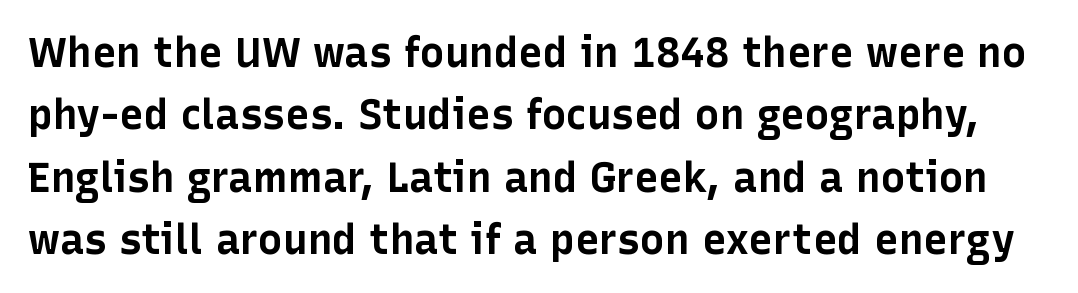
This sample has the flowing, uneven cadence of proportional lettering. In terms of letterform style, serifs are entirely absent. Characters remain perfectly vertical along every line. Does extra space separate the letters? No, they use regular spacing. Its strokes are broad and dark, the hallmark of bold type. These lines sit exactly where default settings would place them.
